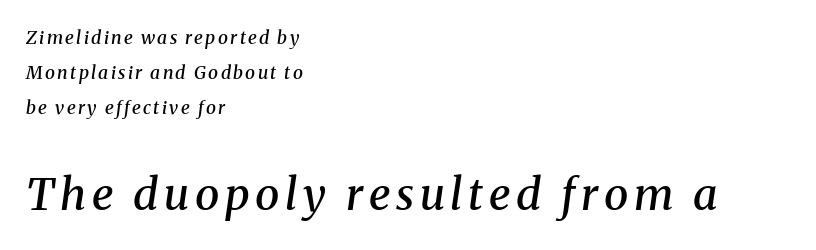
{"serif": "yes", "italic": "yes", "lean": "right", "slant_degrees": 8, "bold": "semi", "weight": "semibold", "width": "normal", "stroke_contrast": "medium", "x_height": "medium", "monospaced": "no", "underline": "no", "align": "left", "line_spacing": "loose", "line_spacing_ratio": 1.95, "larger_block": "second", "size_ratio": 2.44, "glyph_px": 44}
